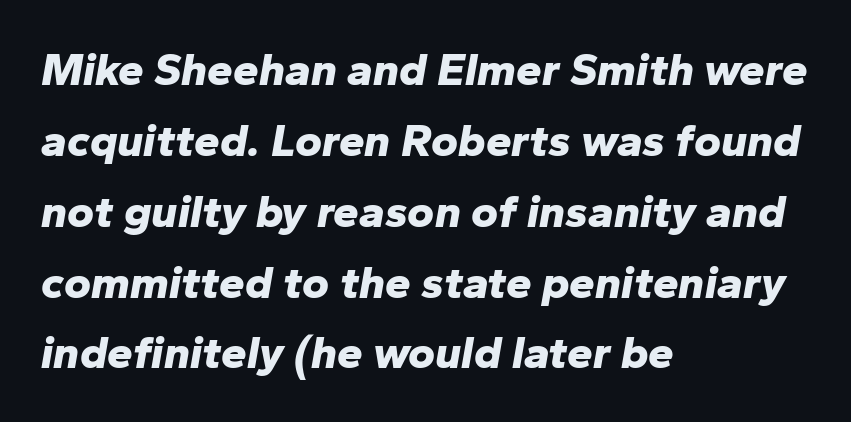
The image shows 46 px bold type, italic (leaning right); set left-aligned, normal line spacing (1.54x), normal letter spacing, not underlined; low stroke contrast and a medium x-height.
